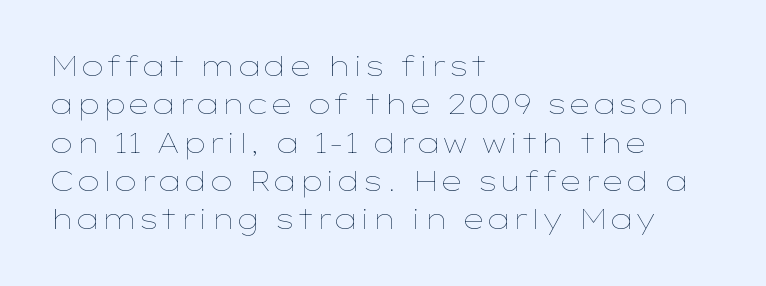
The image shows 27 px text type, upright; set left-aligned, normal line spacing (1.42x), normal letter spacing, not underlined.
